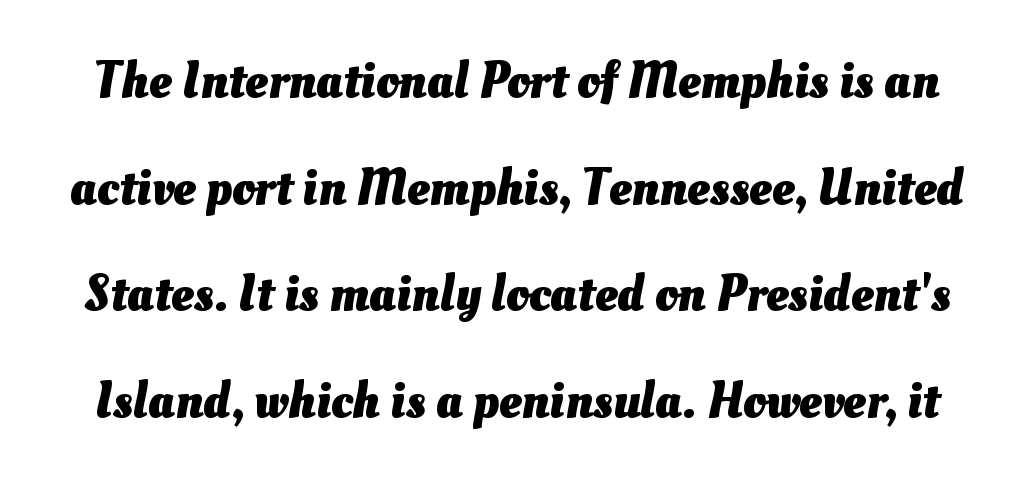
Q: Is the text bold? A: Yes.
Q: Is the text underlined? A: No.
Q: Is the spacing between letters normal or unusually wide? A: Normal.
Q: Is the spacing between lines tight, normal or loose? A: Loose.
Q: Width (condensed, normal, or wide)? A: Normal.
Q: Stroke contrast? A: Medium.
Q: x-height? A: Small.
Q: Monospaced? A: No.
